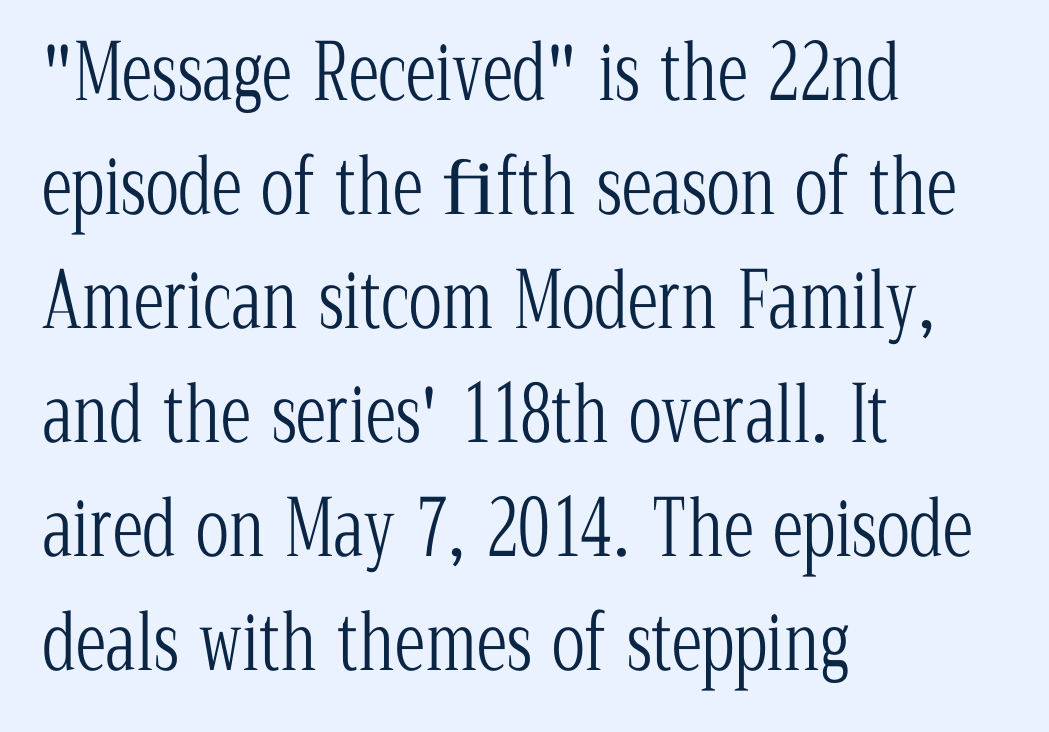
Q: Is the text bold? A: No.
Q: Is the text italic (slanted)? A: No, it is upright.
Q: Is the typeface a serif or a sans-serif typeface? A: Serif.
Q: Is the text underlined? A: No.
Q: How is the paragraph aligned? A: Left-aligned.
Q: Is the spacing between letters normal or unusually wide? A: Normal.
Q: Is the spacing between lines tight, normal or loose? A: Normal.
Q: Width (condensed, normal, or wide)? A: Condensed.
Q: Stroke contrast? A: Low.
Q: x-height? A: Medium.
Q: Monospaced? A: No.
